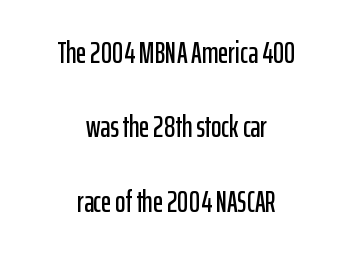
Q: Is the text italic (slanted)? A: No, it is upright.
Q: Is the typeface a serif or a sans-serif typeface? A: Sans-serif.
Q: Is the text underlined? A: No.
Q: How is the paragraph aligned? A: Centered.
Q: Is the spacing between letters normal or unusually wide? A: Normal.
Q: Is the spacing between lines tight, normal or loose? A: Loose.
Q: Width (condensed, normal, or wide)? A: Condensed.
Q: Stroke contrast? A: Low.
Q: x-height? A: Medium.
Q: Monospaced? A: No.
